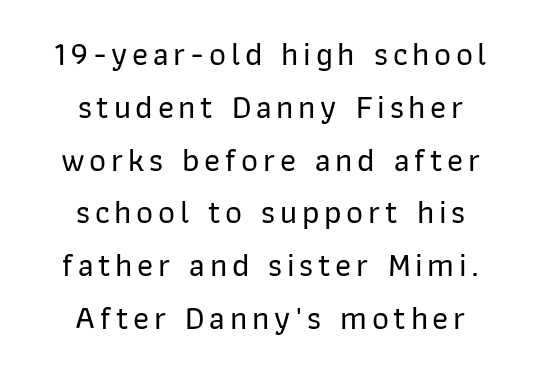
Q: Is the text italic (slanted)? A: No, it is upright.
Q: Is the typeface a serif or a sans-serif typeface? A: Sans-serif.
Q: Is the text underlined? A: No.
Q: How is the paragraph aligned? A: Centered.
Q: Is the spacing between lines tight, normal or loose? A: Normal.
Q: Width (condensed, normal, or wide)? A: Normal.
Q: Stroke contrast? A: Low.
Q: x-height? A: Medium.
Q: Monospaced? A: No.
